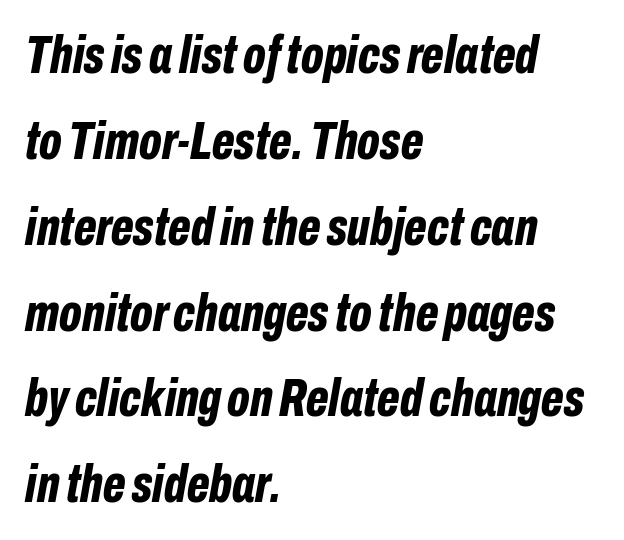
{"italic": "yes", "lean": "right", "slant_degrees": 10, "bold": "yes", "weight": "bold", "width": "condensed", "stroke_contrast": "low", "x_height": "medium", "monospaced": "no", "underline": "no", "align": "left", "line_spacing": "normal", "line_spacing_ratio": 1.59, "letter_spacing": "normal", "letter_spacing_em": 0.0, "glyph_px": 54}
